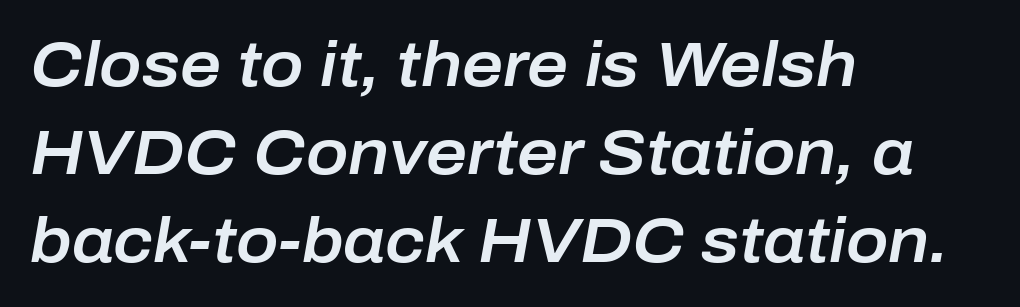
The image shows 63 px text type, italic (leaning right); set left-aligned, normal line spacing (1.4x), normal letter spacing, not underlined; low stroke contrast and a medium x-height.
